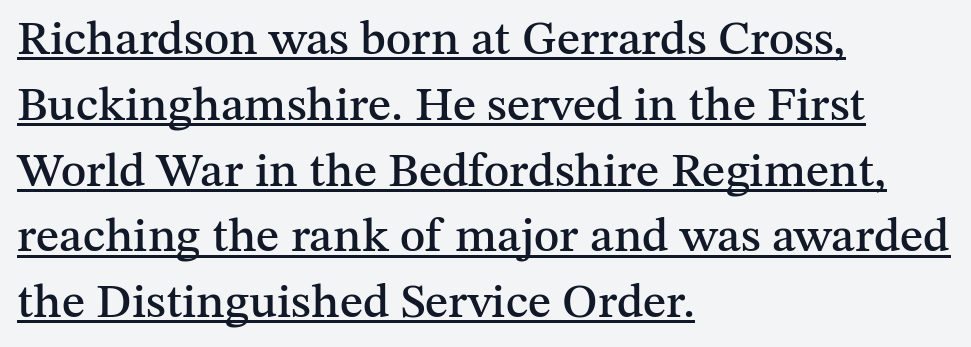
Caption: multi-line text, flush left, ragged right. Classification — serif. Underlined type. Does extra space separate the letters? No, they use regular spacing.
